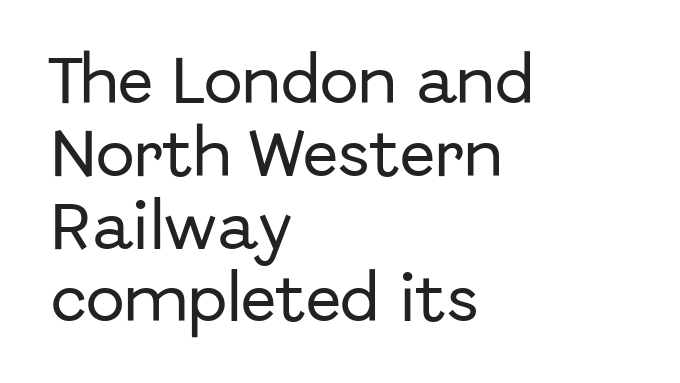
{"serif": "no", "italic": "no", "width": "normal", "stroke_contrast": "low", "x_height": "medium", "monospaced": "no", "underline": "no", "align": "left", "line_spacing": "normal", "line_spacing_ratio": 1.4, "letter_spacing": "normal", "letter_spacing_em": 0.0, "glyph_px": 52}
